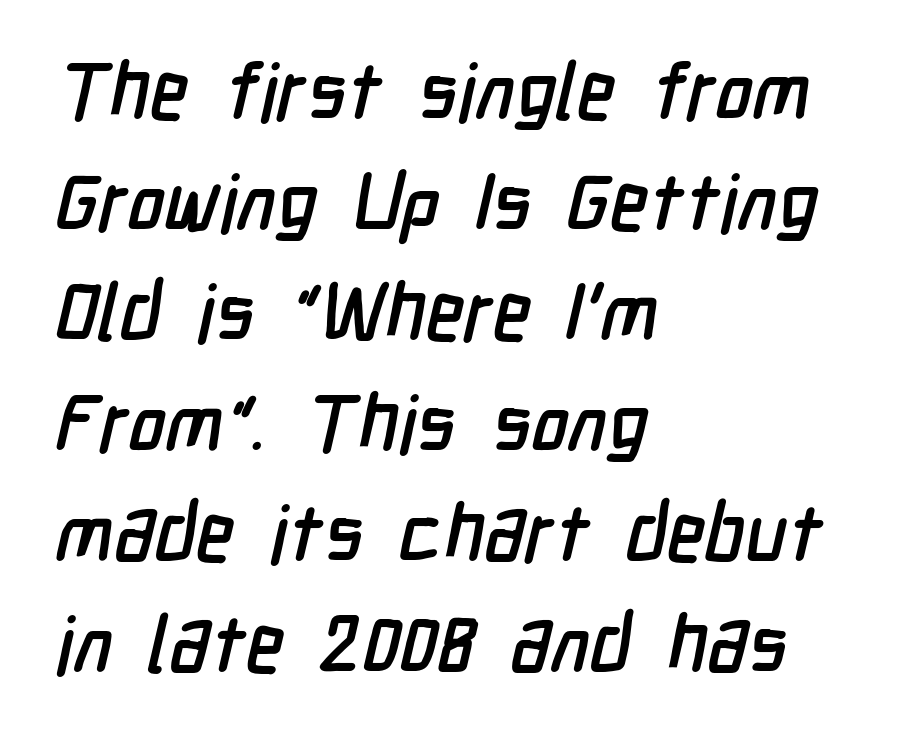
{"serif": "no", "width": "condensed", "stroke_contrast": "low", "x_height": "medium", "monospaced": "no", "underline": "no", "align": "left", "line_spacing": "normal", "line_spacing_ratio": 1.4, "letter_spacing": "normal", "letter_spacing_em": 0.0, "glyph_px": 79}
